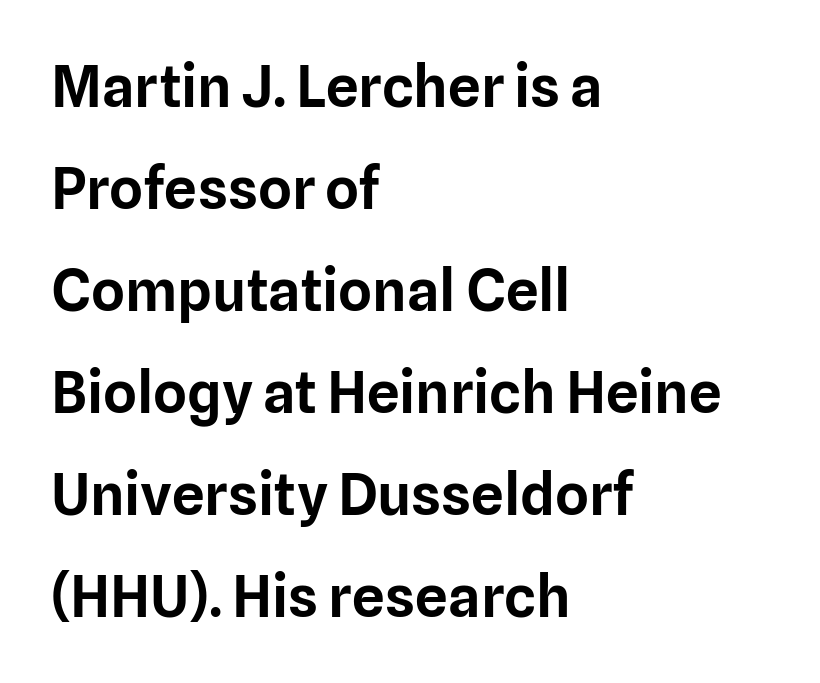
{"serif": "no", "italic": "no", "width": "normal", "stroke_contrast": "low", "x_height": "medium", "monospaced": "no", "underline": "no", "align": "left", "line_spacing_ratio": 1.76, "letter_spacing": "normal", "letter_spacing_em": 0.0, "glyph_px": 58}
